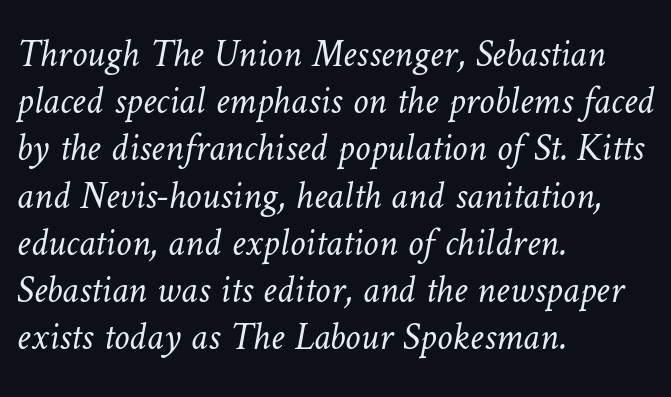
Is this a heavy cut? Hardly; it is regular or lighter. Nobody touched the tracking dial on this one. Every row of glyphs begins at an identical x-position on the left. The space directly below the letters is spotless.
